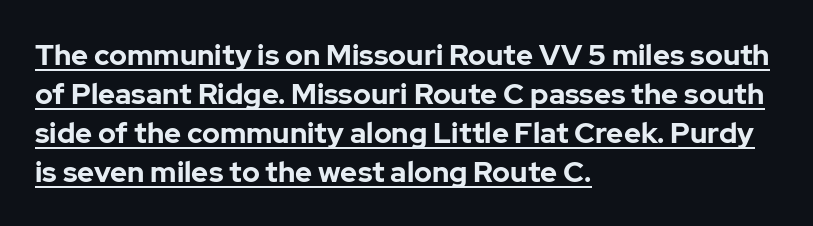
The image shows 29 px bold sans-serif type, upright; set left-aligned, normal line spacing (1.34x), normal letter spacing, underlined; low stroke contrast and a medium x-height.
